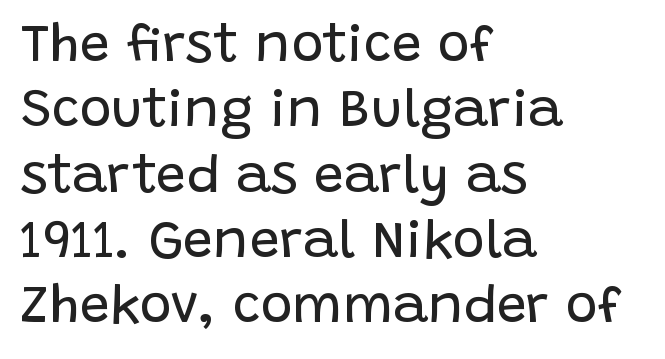
The image shows 54 px regular-weight sans-serif type, upright; set left-aligned, line spacing 1.21x, normal letter spacing, not underlined; low stroke contrast and a large x-height.
